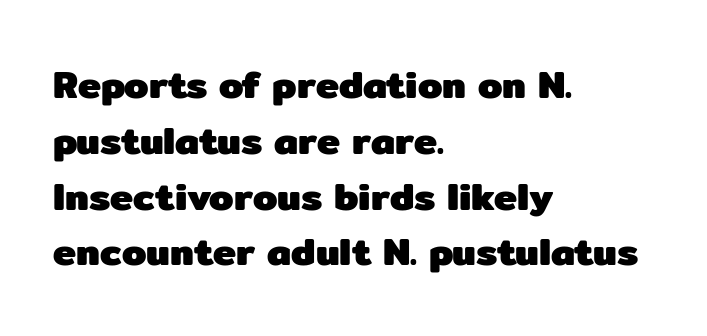
Q: Is the text bold? A: Yes.
Q: Is the text italic (slanted)? A: No, it is upright.
Q: Is the typeface a serif or a sans-serif typeface? A: Sans-serif.
Q: Is the text underlined? A: No.
Q: How is the paragraph aligned? A: Left-aligned.
Q: Is the spacing between letters normal or unusually wide? A: Normal.
Q: Is the spacing between lines tight, normal or loose? A: Normal.
Q: Width (condensed, normal, or wide)? A: Normal.
Q: Stroke contrast? A: Low.
Q: x-height? A: Medium.
Q: Monospaced? A: No.
